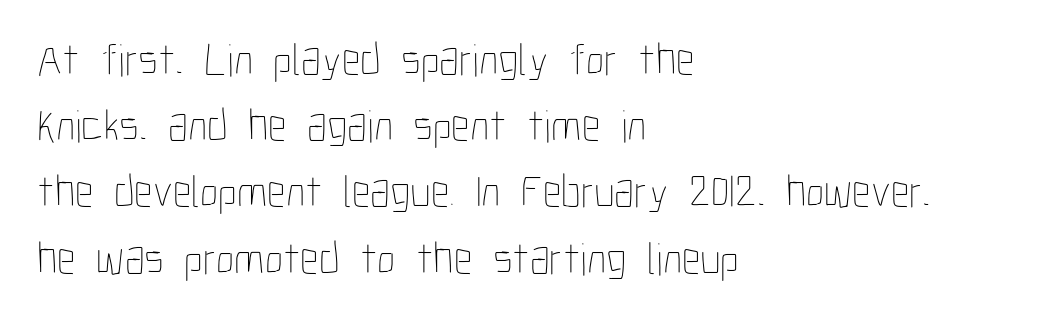
{"italic": "no", "bold": "no", "weight": "thin", "width": "condensed", "stroke_contrast": "low", "x_height": "medium", "monospaced": "no", "underline": "no", "align": "left", "line_spacing": "normal", "line_spacing_ratio": 1.44, "letter_spacing": "normal", "letter_spacing_em": 0.0, "glyph_px": 46}
